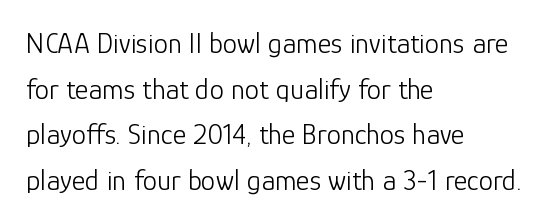
The image shows 29 px light sans-serif type, upright; set left-aligned, normal line spacing (1.57x), normal letter spacing, not underlined; low stroke contrast and a medium x-height.
